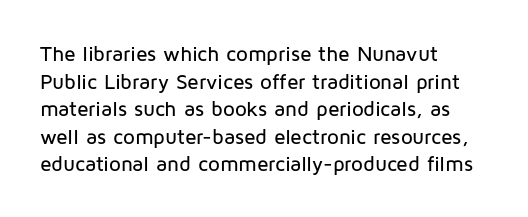
{"italic": "no", "underline": "no", "align": "left", "line_spacing": "normal", "line_spacing_ratio": 1.31, "letter_spacing": "normal", "letter_spacing_em": 0.0, "glyph_px": 21}
